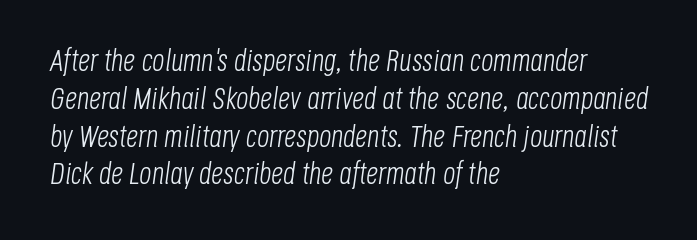
Q: Is the text bold? A: No.
Q: Is the text italic (slanted)? A: Yes, it leans right by about 8 degrees.
Q: Is the text underlined? A: No.
Q: How is the paragraph aligned? A: Left-aligned.
Q: Is the spacing between letters normal or unusually wide? A: Normal.
Q: Is the spacing between lines tight, normal or loose? A: Normal.
Q: Width (condensed, normal, or wide)? A: Condensed.
Q: Stroke contrast? A: Low.
Q: x-height? A: Large.
Q: Monospaced? A: No.
